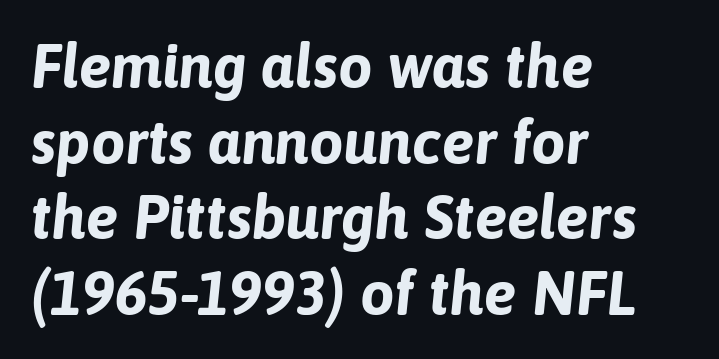
These words are printed bold, with thick strokes throughout. Varying glyph widths throughout — classic text-font behaviour. Emphasis-style slanted type is in use. The line texture is even and compact thanks to regular tracking.
